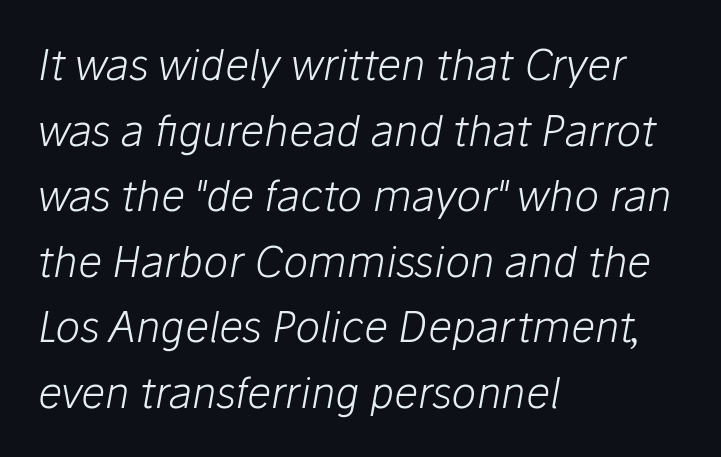
Q: Is the text bold? A: No.
Q: Is the text italic (slanted)? A: Yes, it leans right by about 10 degrees.
Q: Is the text underlined? A: No.
Q: How is the paragraph aligned? A: Left-aligned.
Q: Is the spacing between letters normal or unusually wide? A: Normal.
Q: Is the spacing between lines tight, normal or loose? A: Normal.
Q: Width (condensed, normal, or wide)? A: Normal.
Q: Stroke contrast? A: Low.
Q: x-height? A: Medium.
Q: Monospaced? A: No.
